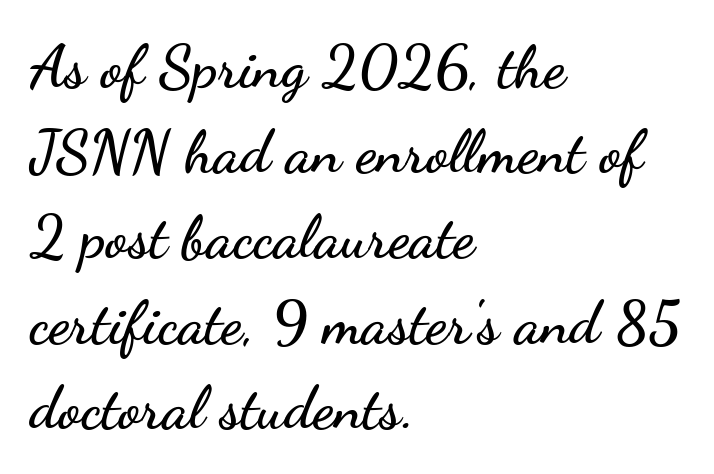
{"serif": "no", "width": "wide", "stroke_contrast": "low", "x_height": "small", "monospaced": "no", "underline": "no", "align": "left", "line_spacing": "normal", "line_spacing_ratio": 1.42, "letter_spacing": "normal", "letter_spacing_em": 0.0, "glyph_px": 60}
